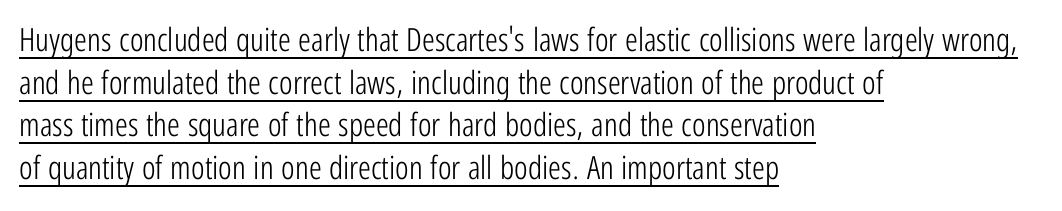
{"serif": "no", "italic": "no", "bold": "no", "weight": "light", "width": "condensed", "stroke_contrast": "low", "x_height": "medium", "monospaced": "no", "underline": "yes", "align": "left", "line_spacing": "normal", "line_spacing_ratio": 1.33, "letter_spacing": "normal", "letter_spacing_em": 0.0, "glyph_px": 32}
